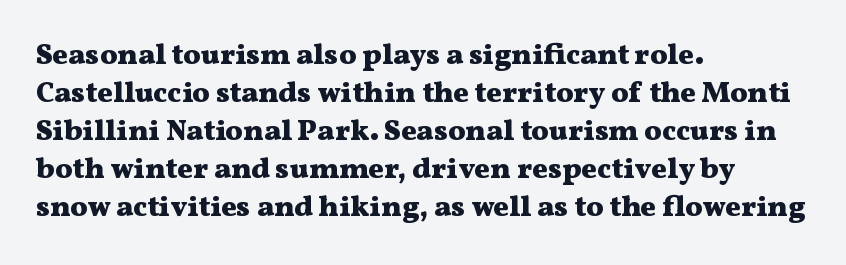
The image shows 29 px heavy, wide serif type, upright; set left-aligned, normal line spacing (1.31x), normal letter spacing, not underlined; medium stroke contrast and a medium x-height.
